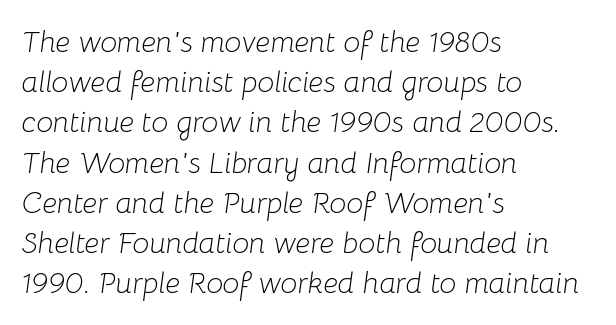
The image shows 30 px light type, italic (leaning right); set left-aligned, normal line spacing (1.34x), normal letter spacing, not underlined; low stroke contrast and a medium x-height.
